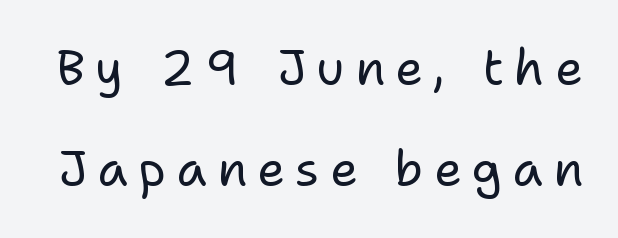
{"serif": "no", "italic": "no", "bold": "no", "weight": "regular", "width": "normal", "stroke_contrast": "low", "x_height": "medium", "monospaced": "no", "underline": "no", "line_spacing": "loose", "line_spacing_ratio": 2.07, "letter_spacing": "wide", "letter_spacing_em": 0.21, "glyph_px": 49}
